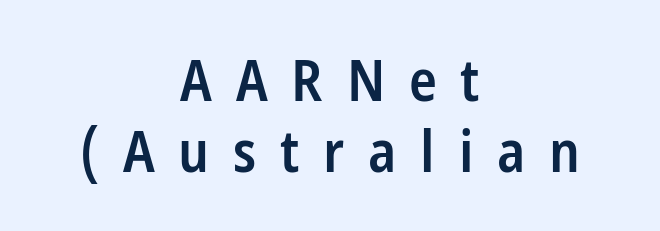
The image shows 58 px semibold, condensed sans-serif type, upright; set centered, line spacing 1.22x, unusually wide letter spacing (+0.41 em), not underlined; low stroke contrast and a medium x-height.
